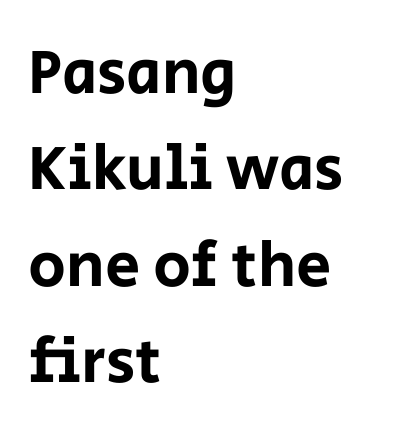
The image shows 63 px sans-serif type, upright; set left-aligned, normal line spacing (1.53x), normal letter spacing, not underlined; low stroke contrast and a large x-height.
